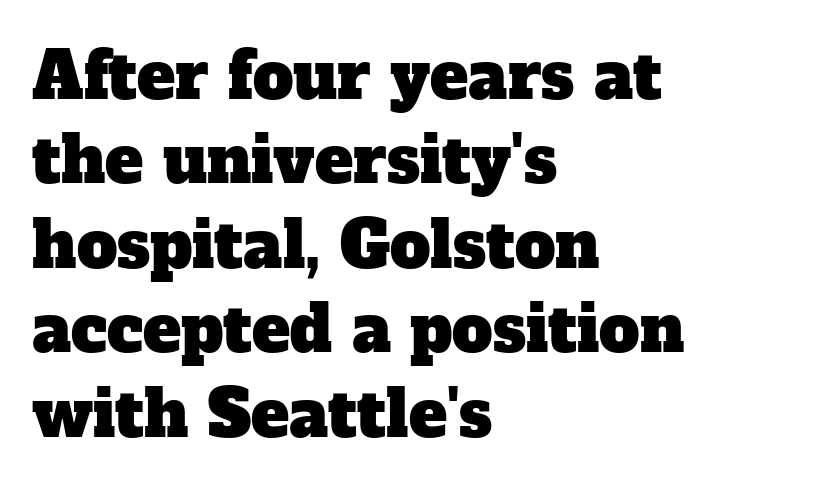
Q: Is the typeface a serif or a sans-serif typeface? A: Serif.
Q: Is the text underlined? A: No.
Q: How is the paragraph aligned? A: Left-aligned.
Q: Is the spacing between letters normal or unusually wide? A: Normal.
Q: Is the spacing between lines tight, normal or loose? A: Normal.
Q: Width (condensed, normal, or wide)? A: Normal.
Q: Stroke contrast? A: Low.
Q: x-height? A: Medium.
Q: Monospaced? A: No.
